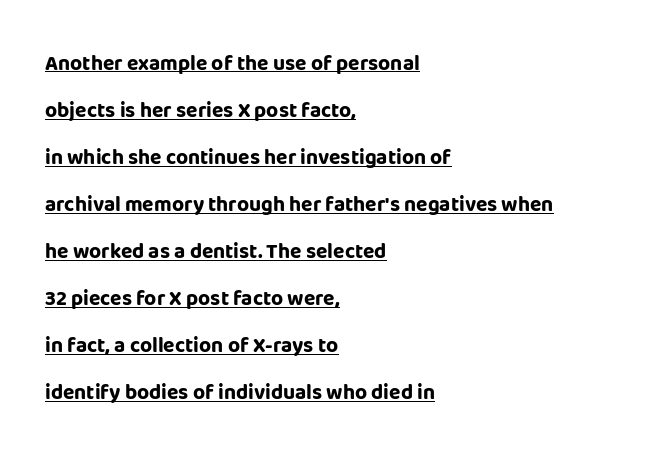
Pretty heavy lettering here — definitely bold. The lines are quadded left. Does the leading feel generous? Absolutely, it's lavish. The words here are underlined.
